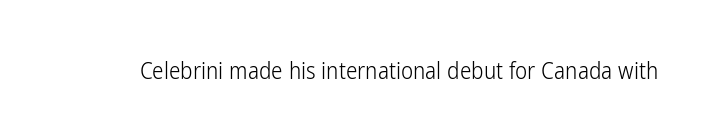
The type is set solid horizontally, with unmodified tracking. Words float on clear page, feet unadorned. A quiet, ordinary-to-light weight characterises the typeface. The type sits square on the baseline with zero lean.
